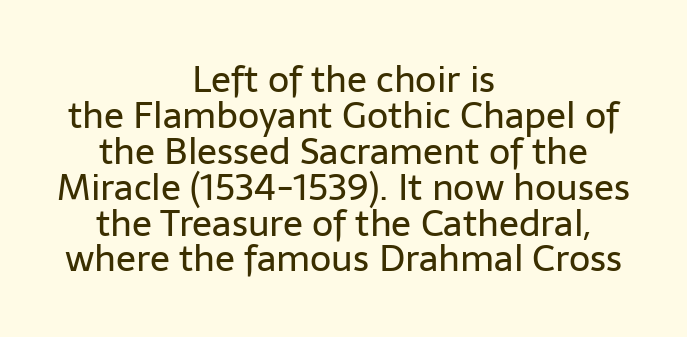
The image shows 37 px regular-weight sans-serif type, upright; set centered, tight line spacing (0.97x), normal letter spacing, not underlined; low stroke contrast and a medium x-height.
